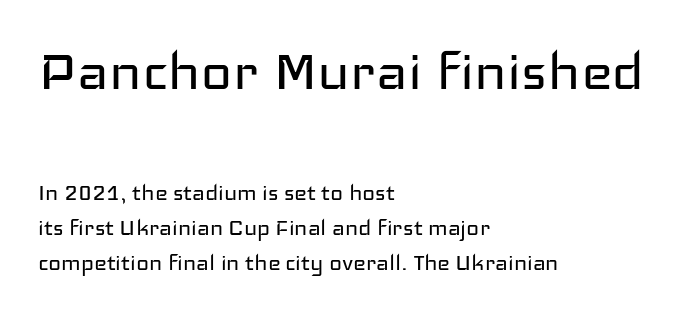
{"serif": "no", "italic": "no", "bold": "no", "weight": "regular", "width": "wide", "stroke_contrast": "low", "x_height": "medium", "monospaced": "no", "underline": "no", "align": "left", "line_spacing": "normal", "line_spacing_ratio": 1.3, "letter_spacing": "normal", "letter_spacing_em": 0.0, "larger_block": "first", "size_ratio": 2.48, "glyph_px": 67}
